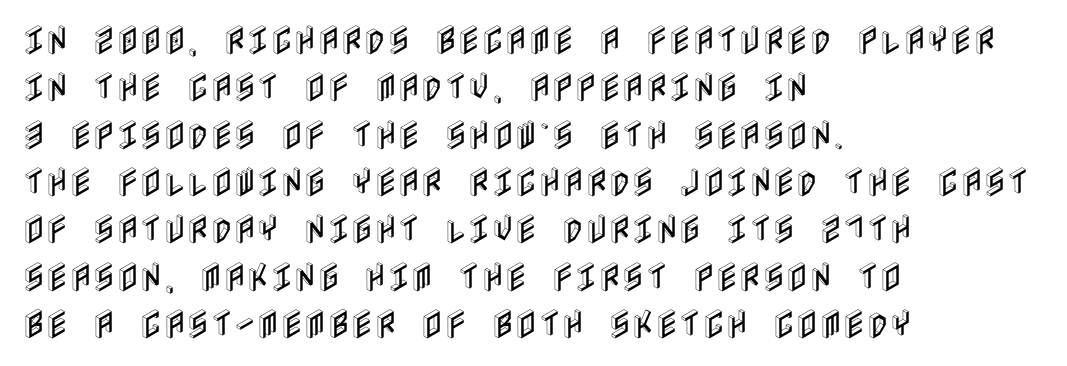
{"italic": "no", "width": "condensed", "x_height": "large", "underline": "no", "align": "left", "line_spacing": "normal", "line_spacing_ratio": 1.48, "letter_spacing": "normal", "letter_spacing_em": 0.0, "glyph_px": 32}
